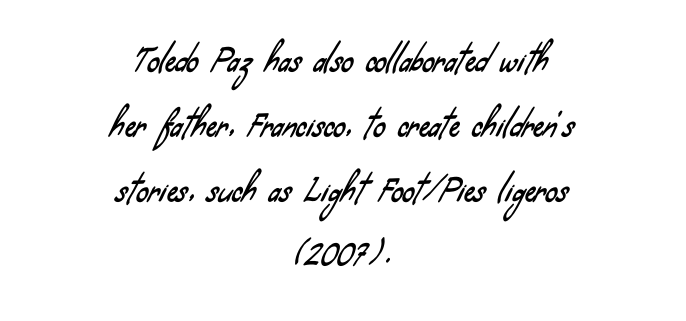
Character widths vary here, with narrow letters taking less room than wide ones. The type is set solid horizontally, with unmodified tracking. No word sits above an underline. If you folded the block vertically in half, each line would mirror itself in length.
